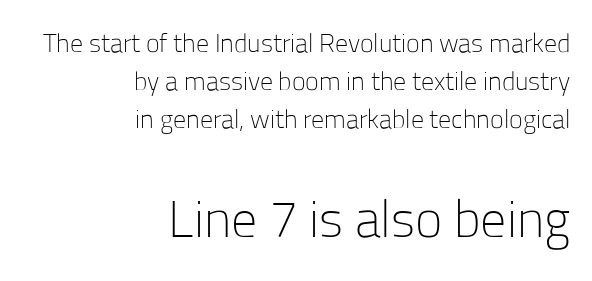
{"serif": "no", "italic": "no", "bold": "no", "weight": "light", "width": "normal", "stroke_contrast": "low", "x_height": "medium", "monospaced": "no", "underline": "no", "align": "right", "line_spacing": "normal", "line_spacing_ratio": 1.47, "letter_spacing": "normal", "letter_spacing_em": 0.0, "larger_block": "second", "size_ratio": 2.0, "glyph_px": 52}
